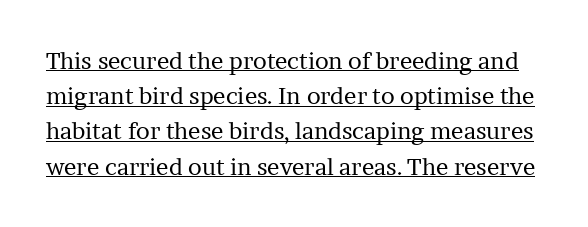
Regular leading. Style check: upright. Descenders here cross a horizontal rule under the line. Spacing between characters is what you'd get straight out of the box. Is the stroke heavy? The answer is a plain regular-or-lighter.
